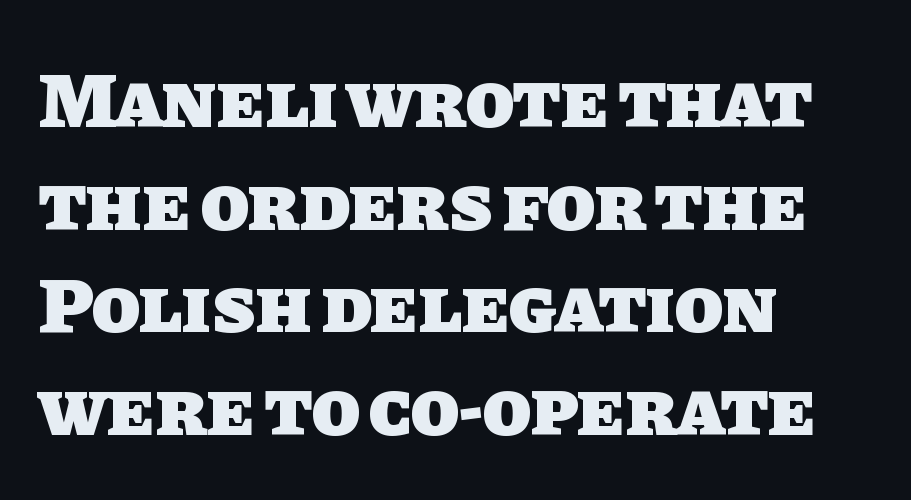
The image shows 79 px heavy sans-serif type; set left-aligned, normal line spacing (1.3x), normal letter spacing, not underlined; low stroke contrast and a large x-height.
